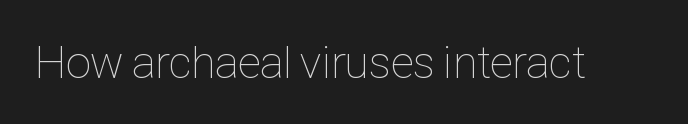
The typography opts for an upright posture over an oblique one. The characters are drawn with everyday or finer stroke widths. Tracking here is standard; glyphs follow each other at the usual distance. The passage shown is typed in a proportional face where columns would drift. Check the space under the baseline: it is left empty.
